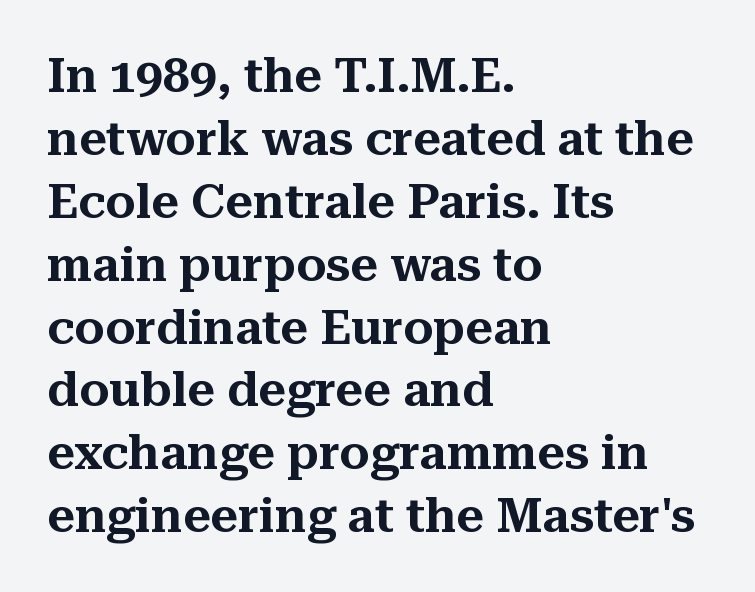
Default kerning and tracking; the words read as compact shapes. Typographically, this falls in the serif category. Is the block centered? No — it sits flush against the left margin. Character widths vary here, with narrow letters taking less room than wide ones. Line spacing here is normal.
